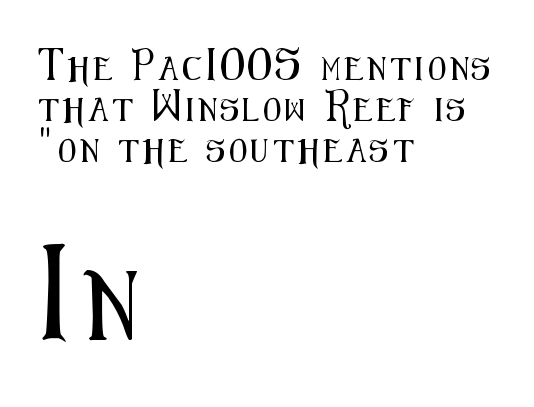
The image shows 68 px condensed type, upright; set left-aligned, line spacing 1.78x, unusually wide letter spacing (+0.2 em), not underlined; the second (bottom) block is 2.96x larger; medium stroke contrast and a medium x-height.
